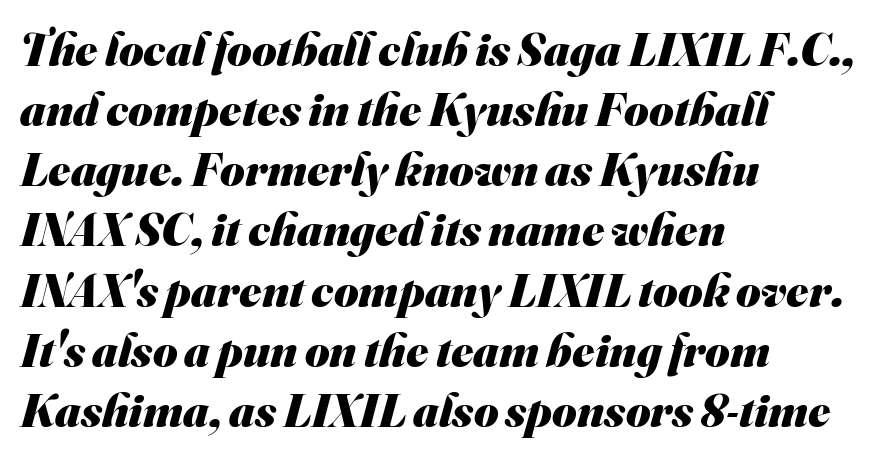
The paragraph has a hard left edge and a soft right edge. The text was rendered using a sans face with plain stroke endings. Strong, thick strokes mark this as bold type. The lines sit at an ordinary, default distance from one another. Only glyphs here, with clear space below each row. These lines are rendered in a variable-pitch font.
